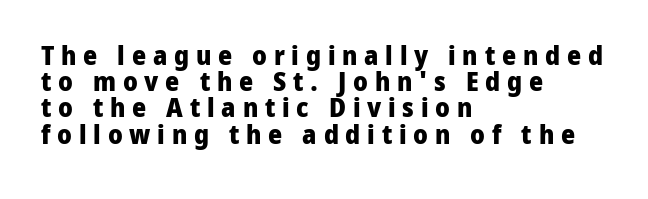
{"italic": "no", "bold": "yes", "underline": "no", "align": "left", "line_spacing": "tight", "line_spacing_ratio": 0.97, "letter_spacing": "wide", "letter_spacing_em": 0.25, "glyph_px": 27}
